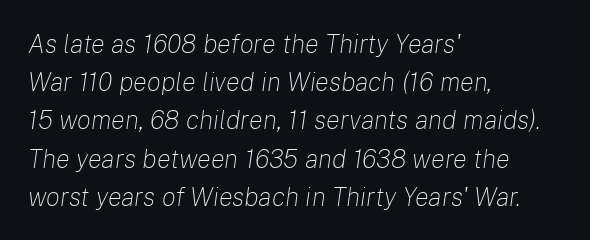
The glyphs look as if they've been sheared to an angle. Evenly set lines give the paragraph a standard silhouette. Honestly, the letter spacing is just normal — you wouldn't notice it. Quick note: underline off. No heavy texture on the line: the type isn't bold.
